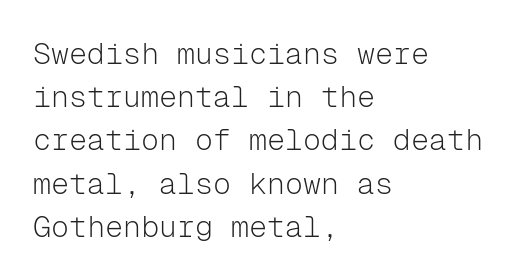
{"serif": "no", "italic": "no", "bold": "no", "weight": "light", "width": "normal", "stroke_contrast": "low", "x_height": "medium", "monospaced": "yes", "underline": "no", "align": "left", "line_spacing": "normal", "line_spacing_ratio": 1.44, "letter_spacing": "normal", "letter_spacing_em": 0.0, "glyph_px": 30}
